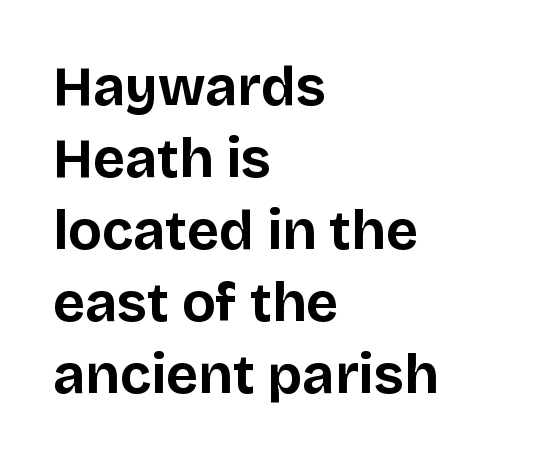
Q: Is the text bold? A: Yes.
Q: Is the text italic (slanted)? A: No, it is upright.
Q: Is the typeface a serif or a sans-serif typeface? A: Sans-serif.
Q: Is the text underlined? A: No.
Q: How is the paragraph aligned? A: Left-aligned.
Q: Is the spacing between letters normal or unusually wide? A: Normal.
Q: Is the spacing between lines tight, normal or loose? A: Normal.
Q: Width (condensed, normal, or wide)? A: Normal.
Q: Stroke contrast? A: Low.
Q: x-height? A: Large.
Q: Monospaced? A: No.
